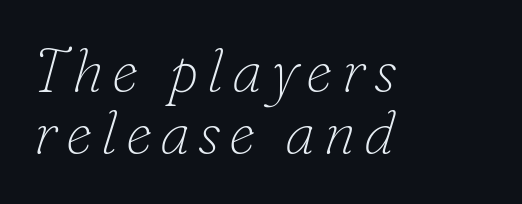
The text was rendered using a seriffed face with decorative stroke endings. Very little white space separates one row of letters from the next. A typesetter would call this proportional, since set widths differ per character. Characters are canted at an angle relative to the baseline's perpendicular. The space beneath each line is pristine and unruled. Think standard paragraph weight, or any step lighter than that.
